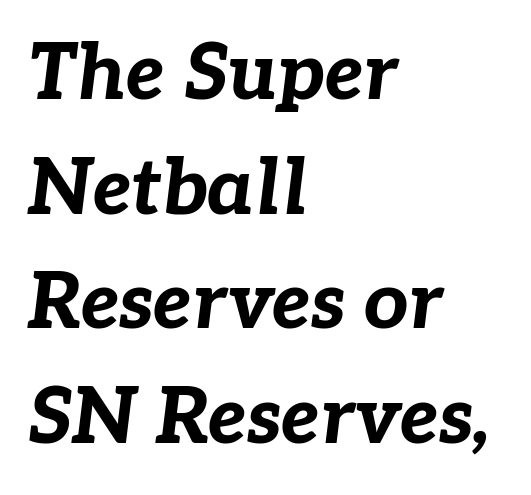
Vertically, the passage feels balanced, rows spaced as you'd expect. Would a proofreader flag this as italicized? Yes. Bold? Absolutely — the strokes are thick and heavy. Each letter keeps its own natural width here, so spacing adapts to shape.
